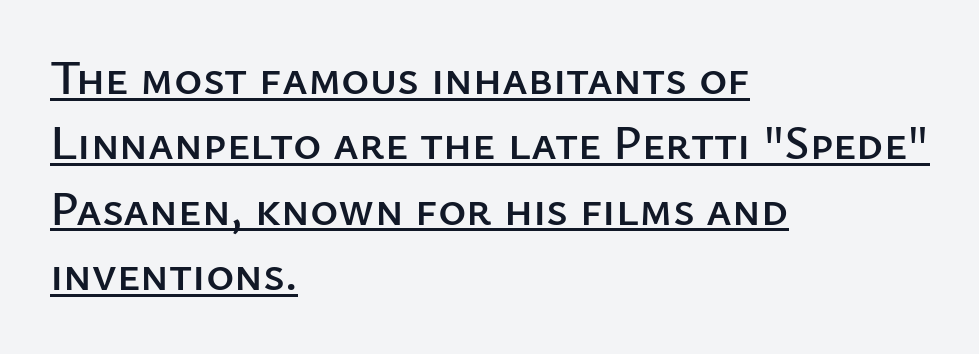
Q: Is the text italic (slanted)? A: No, it is upright.
Q: Is the typeface a serif or a sans-serif typeface? A: Sans-serif.
Q: Is the text underlined? A: Yes.
Q: How is the paragraph aligned? A: Left-aligned.
Q: Is the spacing between letters normal or unusually wide? A: Normal.
Q: Is the spacing between lines tight, normal or loose? A: Normal.
Q: Width (condensed, normal, or wide)? A: Normal.
Q: Stroke contrast? A: Low.
Q: x-height? A: Medium.
Q: Monospaced? A: No.
